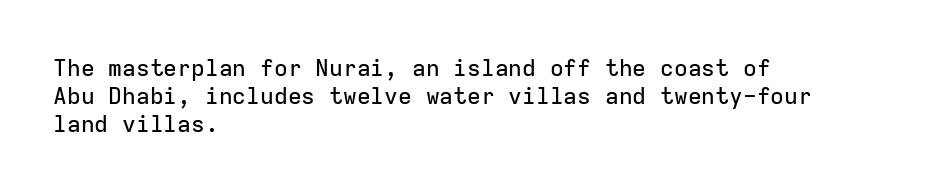
Here the glyphs are tracked normally, forming tight word shapes. The specimen omits any rule beneath the text block's lines. Vertical strokes here are truly vertical. The lines in this sample share a left origin and differ only in where they stop.
